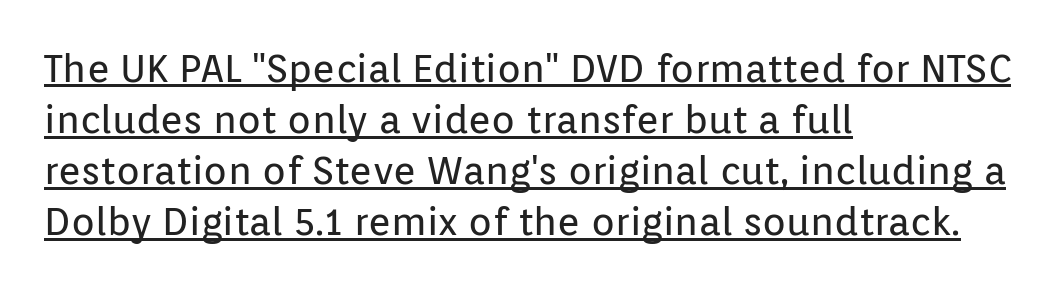
Note the varied advance widths — an 'i' is clearly narrower than an 'm'. If you measured baseline to baseline, you'd find a middling distance. I'd call this a sans setting — the letters go barefoot. The letterforms sit at book weight or below. A typesetter would call this zero additional tracking.
